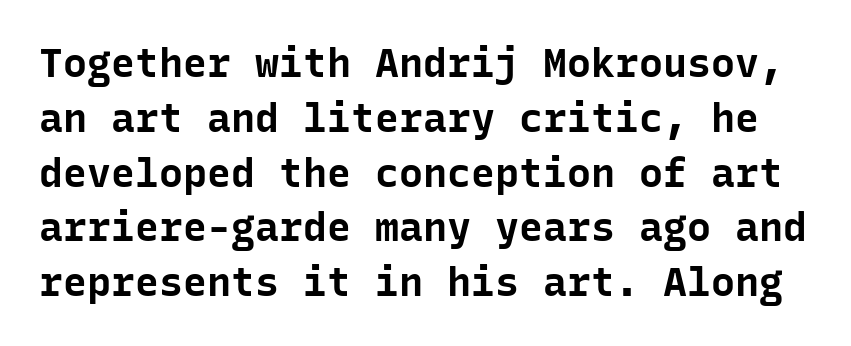
The image shows 40 px bold sans-serif type, upright, monospaced; set normal line spacing (1.37x), normal letter spacing, not underlined; low stroke contrast and a medium x-height.
